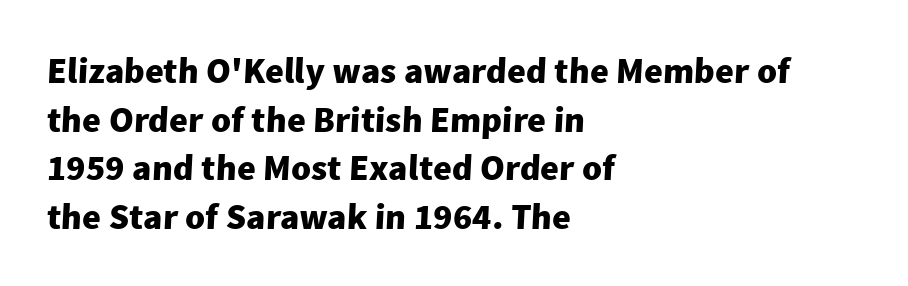
Q: Is the text bold? A: Yes.
Q: Is the typeface a serif or a sans-serif typeface? A: Sans-serif.
Q: Is the text underlined? A: No.
Q: How is the paragraph aligned? A: Left-aligned.
Q: Is the spacing between letters normal or unusually wide? A: Normal.
Q: Is the spacing between lines tight, normal or loose? A: Normal.
Q: Width (condensed, normal, or wide)? A: Normal.
Q: Stroke contrast? A: Low.
Q: x-height? A: Medium.
Q: Monospaced? A: No.
